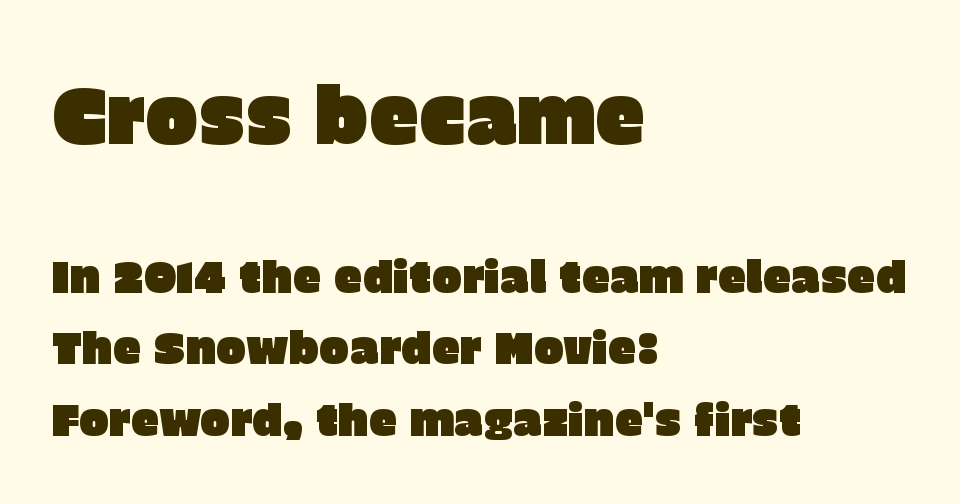
The image shows 79 px sans-serif type, upright; set left-aligned, normal line spacing (1.59x), normal letter spacing, not underlined; the first (top) block is 1.76x larger; low stroke contrast and a large x-height.
